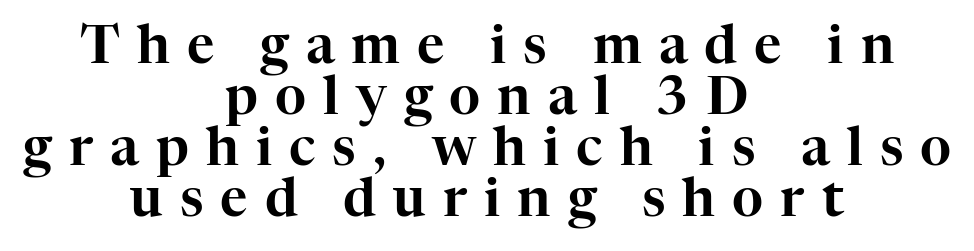
Q: Is the text italic (slanted)? A: No, it is upright.
Q: Is the typeface a serif or a sans-serif typeface? A: Serif.
Q: Is the text underlined? A: No.
Q: How is the paragraph aligned? A: Centered.
Q: Is the spacing between letters normal or unusually wide? A: Unusually wide.
Q: Is the spacing between lines tight, normal or loose? A: Tight.
Q: Width (condensed, normal, or wide)? A: Normal.
Q: Stroke contrast? A: High.
Q: x-height? A: Medium.
Q: Monospaced? A: No.
